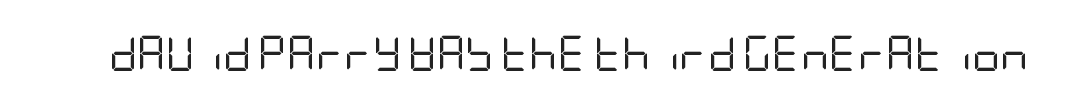
The image shows 35 px regular-weight, condensed sans-serif type, upright; set normal letter spacing, not underlined; low stroke contrast and a large x-height.
